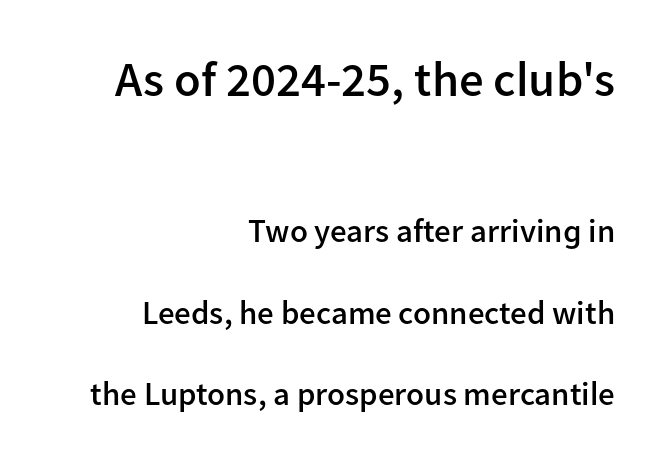
{"serif": "no", "italic": "no", "bold": "semi", "weight": "semibold", "width": "normal", "stroke_contrast": "low", "x_height": "medium", "monospaced": "no", "underline": "no", "align": "right", "line_spacing": "loose", "line_spacing_ratio": 2.48, "letter_spacing": "normal", "letter_spacing_em": 0.0, "larger_block": "first", "size_ratio": 1.48, "glyph_px": 49}
